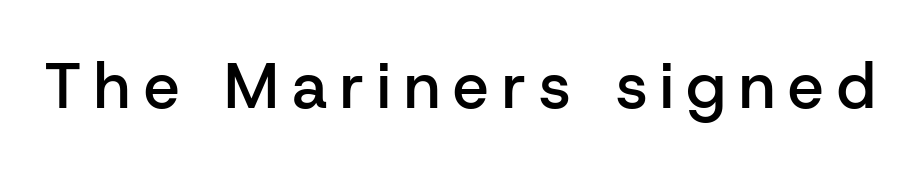
{"serif": "no", "italic": "no", "bold": "semi", "weight": "semibold", "width": "normal", "stroke_contrast": "low", "x_height": "medium", "monospaced": "no", "underline": "no", "letter_spacing": "wide", "letter_spacing_em": 0.2, "glyph_px": 64}
